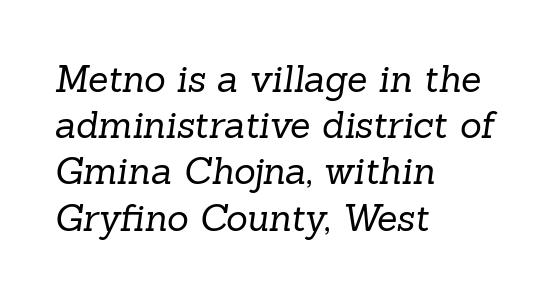
Nothing unusual about the tracking: characters are spaced as the font intends. Bare-footed words on every line. Is the block centered? No — it sits flush against the left margin. The face used here is proportionally spaced, like ordinary book or web type. Each letter's strokes conclude with small projecting serifs.
